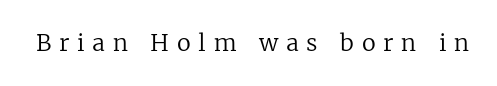
Q: Is the text bold? A: No.
Q: Is the text italic (slanted)? A: No, it is upright.
Q: Is the text underlined? A: No.
Q: Is the spacing between letters normal or unusually wide? A: Unusually wide.
